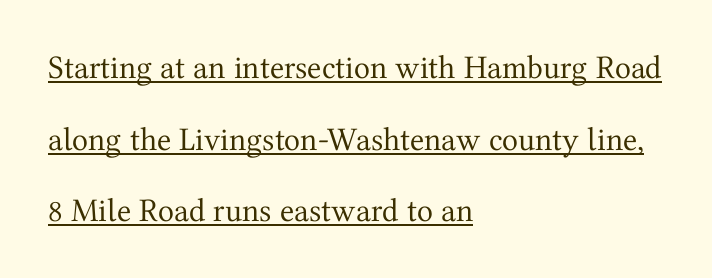
{"serif": "yes", "italic": "no", "bold": "no", "weight": "regular", "width": "normal", "stroke_contrast": "medium", "x_height": "medium", "monospaced": "no", "underline": "yes", "align": "left", "line_spacing": "loose", "line_spacing_ratio": 2.17, "letter_spacing": "normal", "letter_spacing_em": 0.0, "glyph_px": 33}
